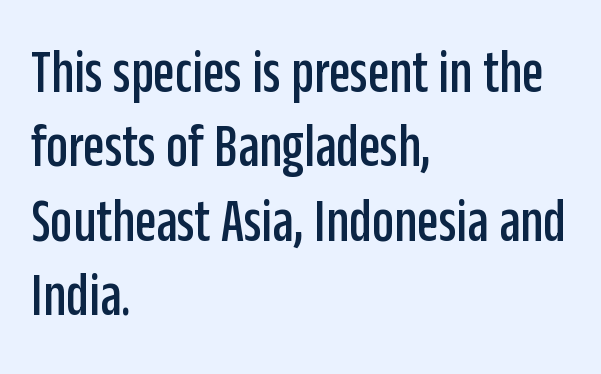
The characters display no serif detailing; their extremities are plain. If you drew a ruler down the left edge, every line would touch it. You could not count columns in this text — the font is proportionally spaced. Notice how the stems are strictly vertical — no italics here. The glyphs are unaccompanied by any horizontal stroke below them.
